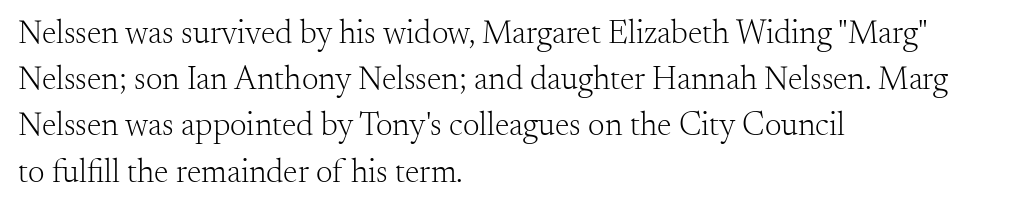
{"serif": "yes", "italic": "no", "bold": "no", "weight": "light", "width": "normal", "stroke_contrast": "medium", "x_height": "small", "monospaced": "no", "underline": "no", "align": "left", "line_spacing": "normal", "line_spacing_ratio": 1.4, "letter_spacing": "normal", "letter_spacing_em": 0.0, "glyph_px": 33}
